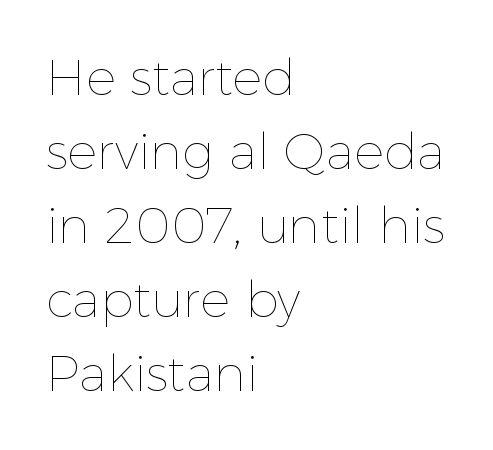
In terms of leading, this rendering sits right in the middle. The passage is arranged the way most books set body copy — flush left. The letters sit at their default tracking, neither squeezed nor spread. The gap between lines stays unmarked.
